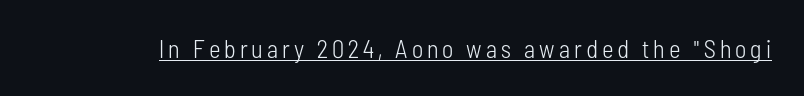
The image shows 25 px text type, upright; set underlined.
